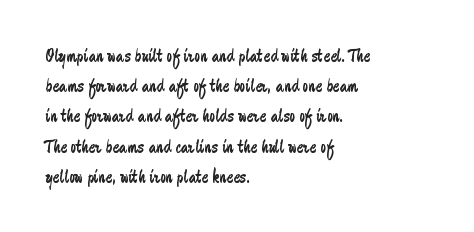
{"bold": "no", "underline": "no", "align": "left", "line_spacing": "normal", "line_spacing_ratio": 1.51, "letter_spacing": "normal", "letter_spacing_em": 0.0, "glyph_px": 20}
